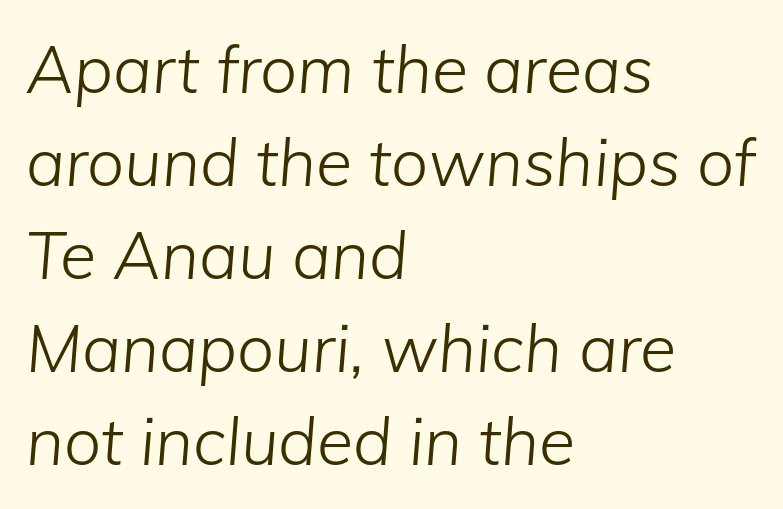
Observe the lean: these are italic letterforms. The type is set solid horizontally, with unmodified tracking. The lines are quadded left. Stroke mass is kept to a normal reading level or below. The zone under the glyphs is completely vacant.
